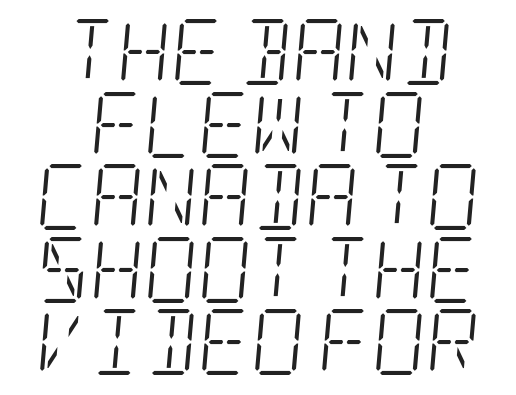
Q: Is the text bold? A: No.
Q: Is the text italic (slanted)? A: Yes, it leans right by about 5 degrees.
Q: Is the typeface a serif or a sans-serif typeface? A: Serif.
Q: Is the text underlined? A: No.
Q: How is the paragraph aligned? A: Centered.
Q: Is the spacing between letters normal or unusually wide? A: Normal.
Q: Is the spacing between lines tight, normal or loose? A: Tight.
Q: Width (condensed, normal, or wide)? A: Condensed.
Q: Stroke contrast? A: Low.
Q: x-height? A: Large.
